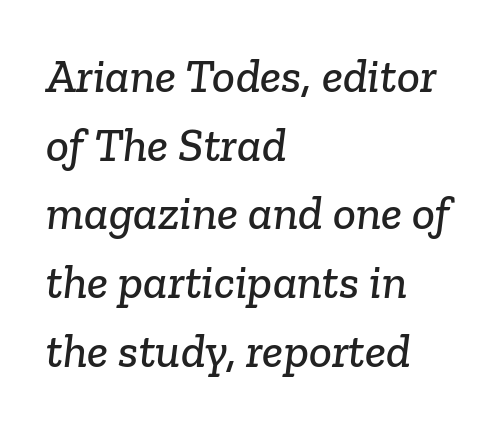
The image shows 48 px serif type; set left-aligned, normal line spacing (1.43x), normal letter spacing, not underlined; low stroke contrast and a medium x-height.
